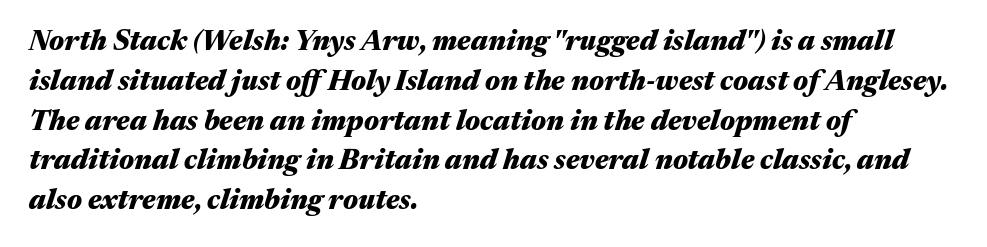
{"italic": "yes", "lean": "right", "slant_degrees": 17, "bold": "yes", "weight": "heavy", "width": "wide", "stroke_contrast": "medium", "x_height": "medium", "monospaced": "no", "underline": "no", "align": "left", "line_spacing": "normal", "line_spacing_ratio": 1.42, "letter_spacing": "normal", "letter_spacing_em": 0.0, "glyph_px": 28}
